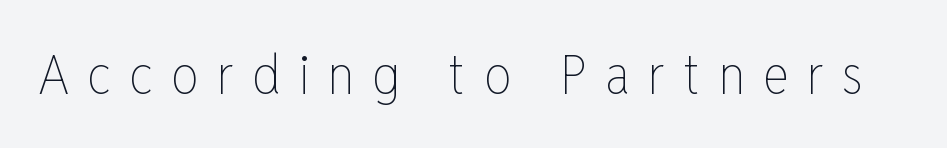
Q: Is the text bold? A: No.
Q: Is the text italic (slanted)? A: No, it is upright.
Q: Is the text underlined? A: No.
Q: Is the spacing between letters normal or unusually wide? A: Unusually wide.
Q: Width (condensed, normal, or wide)? A: Condensed.
Q: Stroke contrast? A: Low.
Q: x-height? A: Medium.
Q: Monospaced? A: No.
